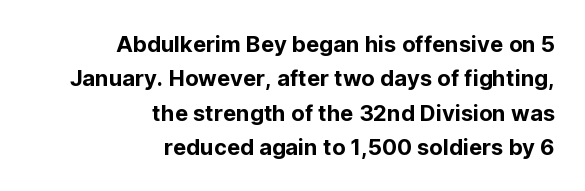
{"italic": "no", "underline": "no", "align": "right", "line_spacing": "normal", "line_spacing_ratio": 1.56, "letter_spacing": "normal", "letter_spacing_em": 0.0, "glyph_px": 22}
